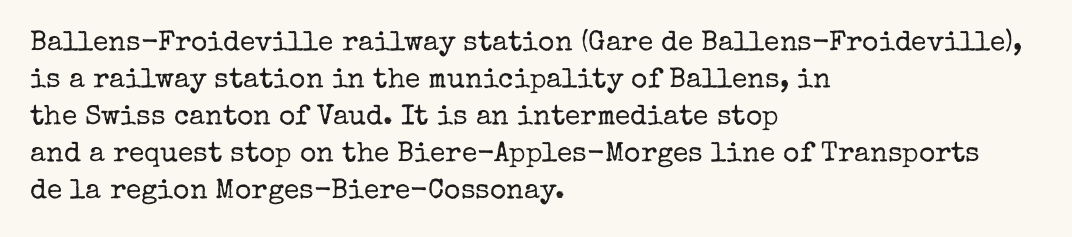
The image shows 28 px regular-weight serif type, upright; set left-aligned, normal line spacing (1.32x), normal letter spacing, not underlined; low stroke contrast and a medium x-height.
